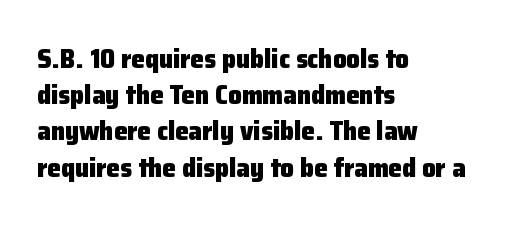
Does the weight exceed regular? Yes, all the way to bold. Inter-character spacing is left at the font's built-in metrics. If you drew a ruler down the left edge, every line would touch it. Only glyphs here, with clear space below each row. This sample keeps an unexceptional amount of space between lines.
